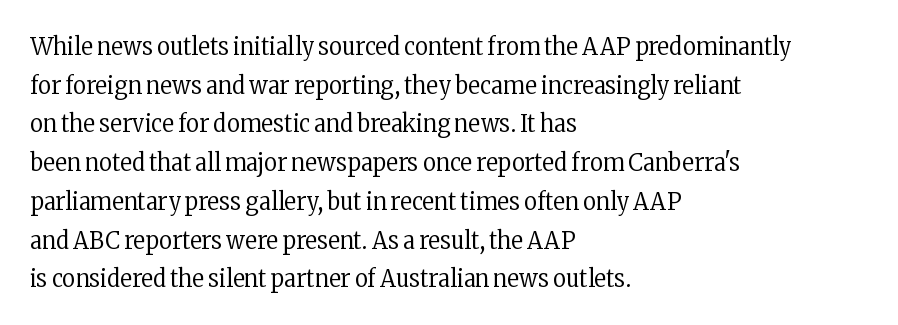
Q: Is the text bold? A: No.
Q: Is the text italic (slanted)? A: No, it is upright.
Q: Is the text underlined? A: No.
Q: How is the paragraph aligned? A: Left-aligned.
Q: Is the spacing between letters normal or unusually wide? A: Normal.
Q: Is the spacing between lines tight, normal or loose? A: Normal.
